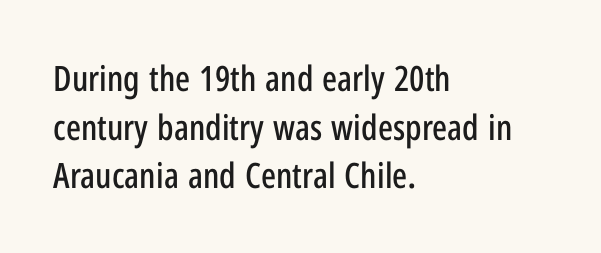
The image shows 35 px condensed sans-serif type, upright; set left-aligned, normal line spacing (1.39x), normal letter spacing, not underlined; low stroke contrast and a medium x-height.
